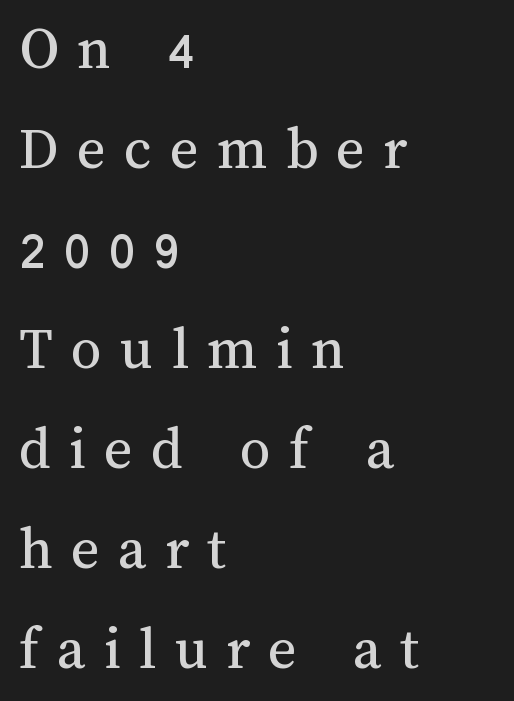
On a weight scale, this lands at 450 or below. The passage shown has open, widely tracked lettering throughout. Nobody drew a line under any word here. Reading down the column, the eye jumps a familiar distance to each next line. Italic? Not at all — the glyphs are vertical.
